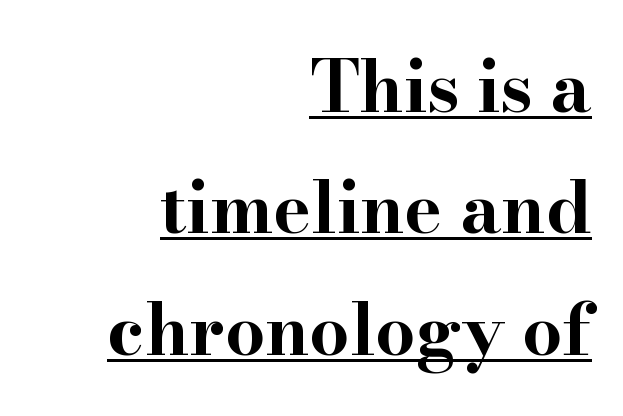
{"serif": "yes", "italic": "no", "bold": "yes", "weight": "bold", "width": "wide", "stroke_contrast": "high", "x_height": "small", "monospaced": "no", "underline": "yes", "align": "right", "line_spacing_ratio": 1.71, "letter_spacing": "normal", "letter_spacing_em": 0.0, "glyph_px": 71}
